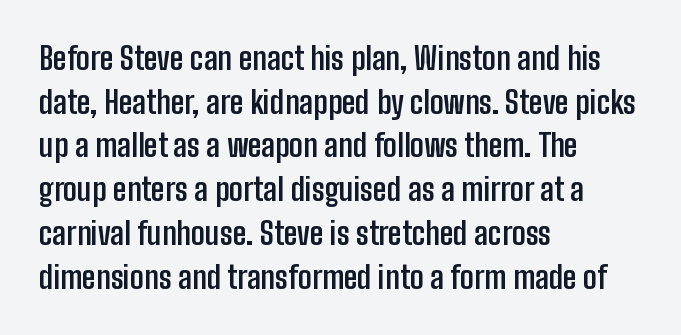
The image shows 31 px semibold, condensed sans-serif type, upright; set left-aligned, normal line spacing (1.41x), normal letter spacing, not underlined; low stroke contrast and a medium x-height.
